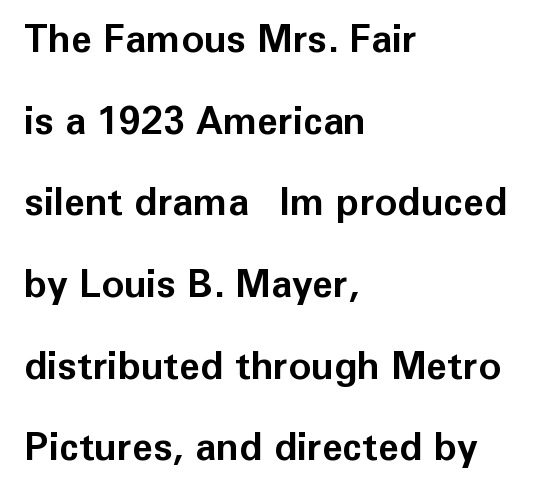
{"serif": "no", "italic": "no", "bold": "yes", "weight": "bold", "width": "normal", "stroke_contrast": "low", "x_height": "medium", "monospaced": "no", "underline": "no", "align": "left", "line_spacing": "loose", "line_spacing_ratio": 2.15, "letter_spacing": "normal", "letter_spacing_em": 0.0, "glyph_px": 38}
